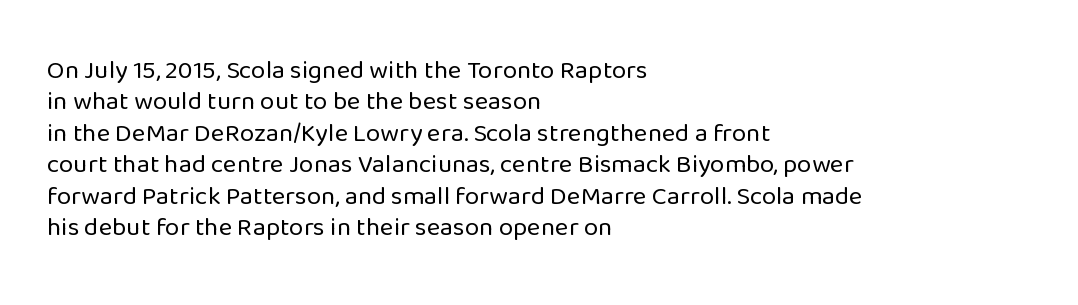
{"italic": "no", "bold": "no", "underline": "no", "align": "left", "line_spacing_ratio": 1.21, "letter_spacing": "normal", "letter_spacing_em": 0.0, "glyph_px": 26}
